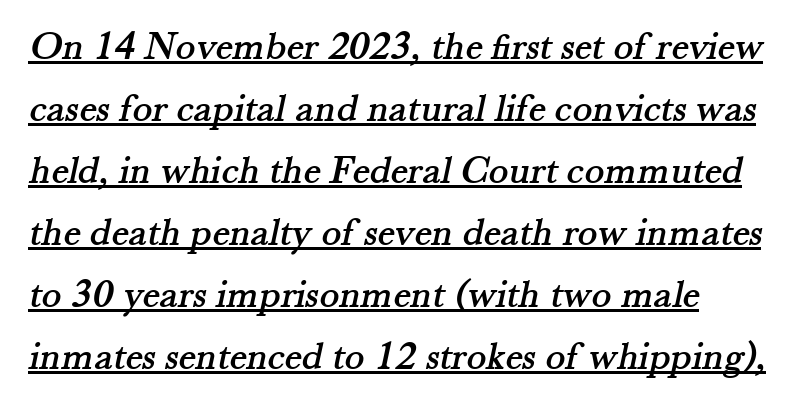
The image shows 41 px serif type; set left-aligned, normal line spacing (1.51x), normal letter spacing, underlined; medium stroke contrast and a small x-height.
